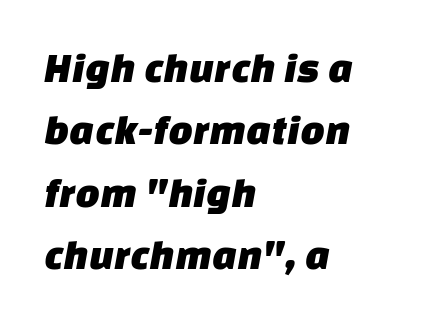
Q: Is the typeface a serif or a sans-serif typeface? A: Sans-serif.
Q: Is the text underlined? A: No.
Q: How is the paragraph aligned? A: Left-aligned.
Q: Is the spacing between letters normal or unusually wide? A: Normal.
Q: Is the spacing between lines tight, normal or loose? A: Normal.
Q: Width (condensed, normal, or wide)? A: Normal.
Q: Stroke contrast? A: Low.
Q: x-height? A: Large.
Q: Monospaced? A: No.
